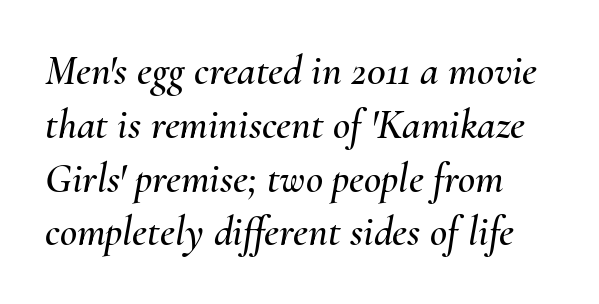
The image shows 42 px text type, italic (leaning right); set normal line spacing (1.28x), normal letter spacing, not underlined; medium stroke contrast and a small x-height.
